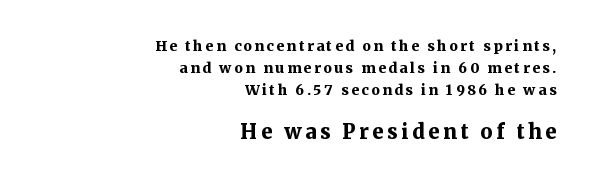
{"italic": "no", "bold": "yes", "underline": "no", "align": "right", "line_spacing": "normal", "line_spacing_ratio": 1.57, "larger_block": "second", "size_ratio": 1.43, "glyph_px": 20}
